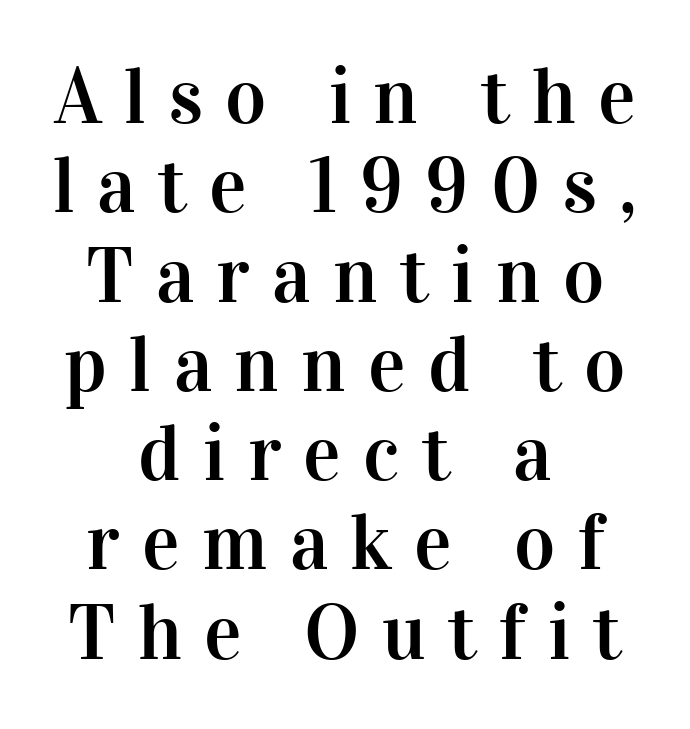
The image shows 79 px serif type, upright; set centered, tight line spacing (1.13x), unusually wide letter spacing (+0.28 em), not underlined; high stroke contrast and a medium x-height.
